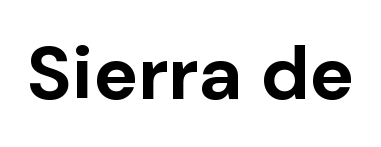
Q: Is the text bold? A: Yes.
Q: Is the text italic (slanted)? A: No, it is upright.
Q: Is the typeface a serif or a sans-serif typeface? A: Sans-serif.
Q: Is the text underlined? A: No.
Q: Is the spacing between letters normal or unusually wide? A: Normal.
Q: Width (condensed, normal, or wide)? A: Normal.
Q: Stroke contrast? A: Low.
Q: x-height? A: Medium.
Q: Monospaced? A: No.
